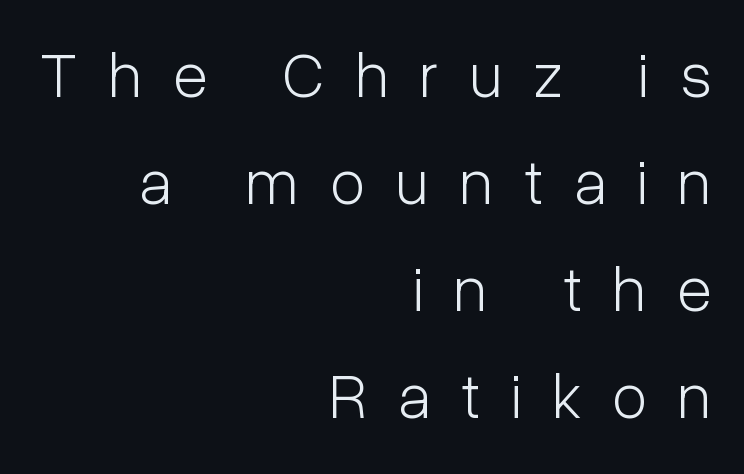
The letterforms sit at book weight or below. Think of a printed novel: that variable character pitch is what you see here. A flush-right, rag-left setting is used for this passage. The glyphs in this specimen are sans serif.
